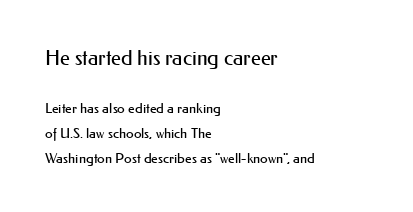
{"italic": "no", "bold": "no", "underline": "no", "align": "left", "line_spacing_ratio": 1.8, "letter_spacing": "normal", "letter_spacing_em": 0.0, "larger_block": "first", "size_ratio": 1.5, "glyph_px": 21}
